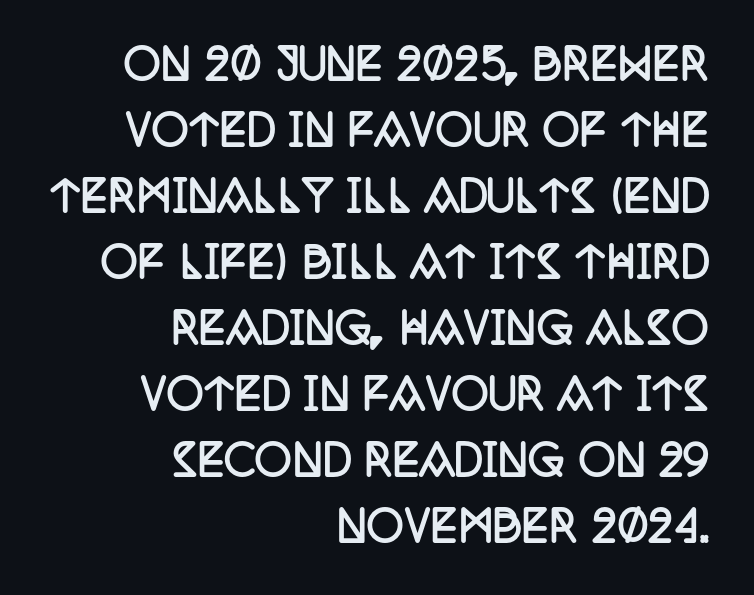
The glyphs have the mass of a bold cut. One-word summary of the alignment: right. These lines were composed using upright roman letters. Serif or sans? Serif — the stroke terminals have little feet. Honestly, the letter spacing is just normal — you wouldn't notice it.
